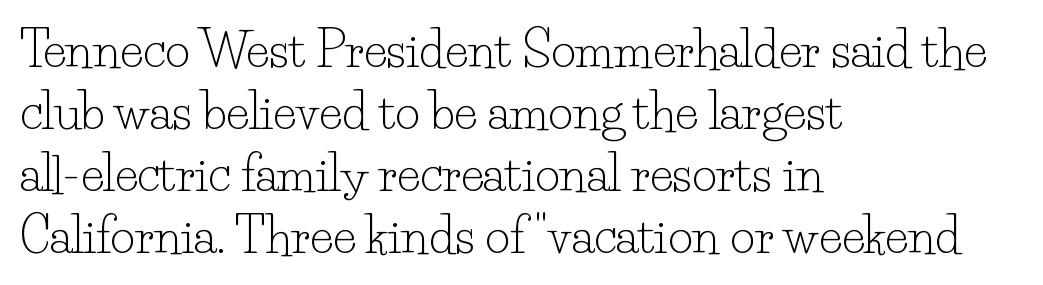
The image shows 48 px light serif type, upright; set left-aligned, normal line spacing (1.29x), normal letter spacing, not underlined; low stroke contrast and a small x-height.
